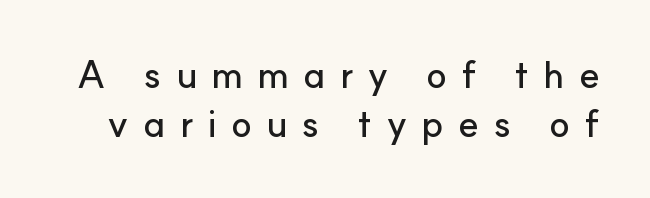
A typesetter would call this proportional, since set widths differ per character. Type style note: lacks serifs. Does the leading feel generous? No, just average. Tall strokes in this sample are plumb rather than angled. The strip under each line holds only bare page. This sample uses expanded letter spacing, leaving extra air between glyphs.
